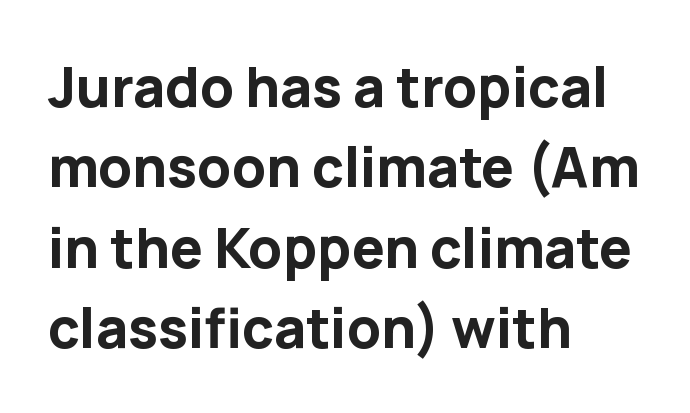
{"serif": "no", "italic": "no", "bold": "yes", "weight": "bold", "width": "normal", "stroke_contrast": "low", "x_height": "medium", "monospaced": "no", "underline": "no", "align": "left", "line_spacing": "normal", "line_spacing_ratio": 1.46, "letter_spacing": "normal", "letter_spacing_em": 0.0, "glyph_px": 55}
